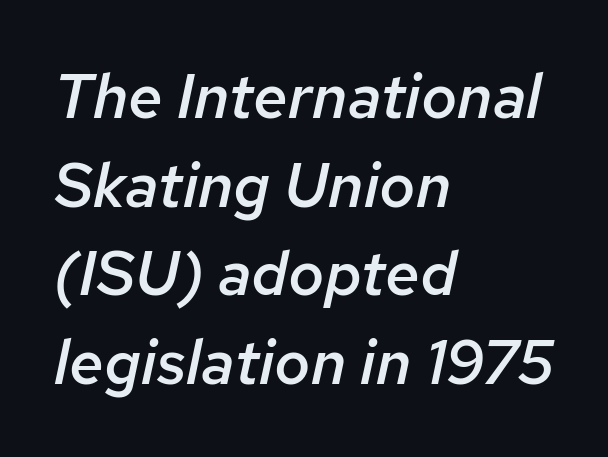
Bare-footed words on every line. Casual observation: everything's shoved over to the left. The rendering uses a semibold face; strokes are thickened but not to full bold. Vertically, the passage feels balanced, rows spaced as you'd expect. Think of a printed novel: that variable character pitch is what you see here.
